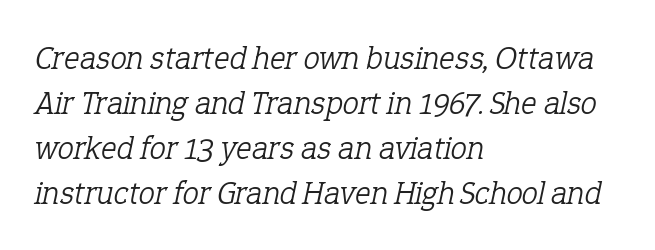
The image shows 33 px light serif type, italic (leaning right); set left-aligned, normal line spacing (1.36x), normal letter spacing, not underlined; low stroke contrast and a medium x-height.
